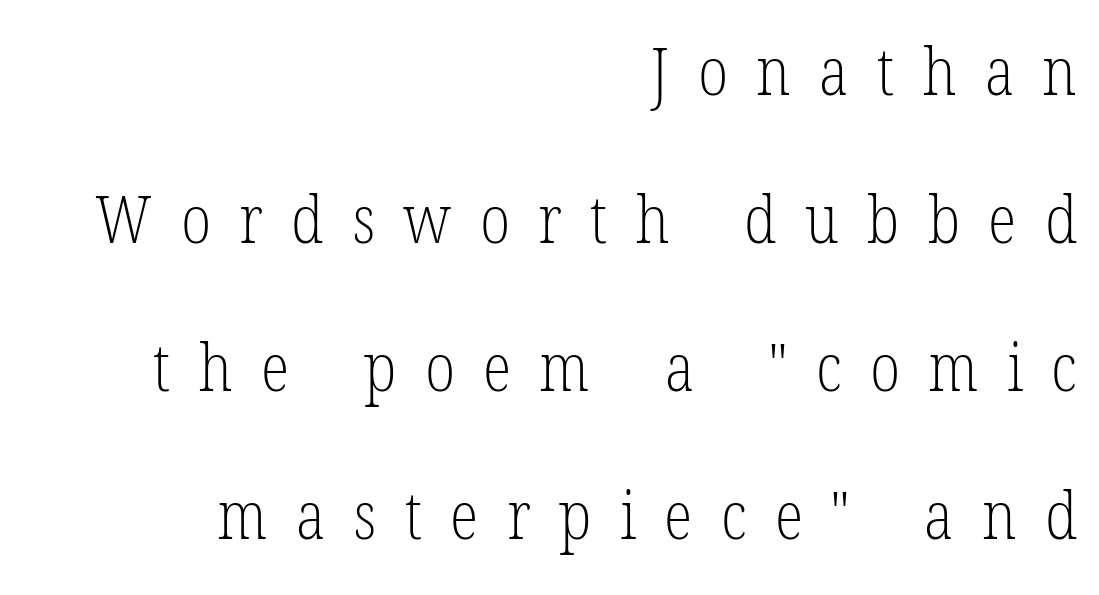
Horizontal alignment here is rightward, an uncommon choice for prose. The passage shown has open, widely tracked lettering throughout. Here the designer chose a conventional face with non-uniform glyph widths. Upright lettering throughout.
